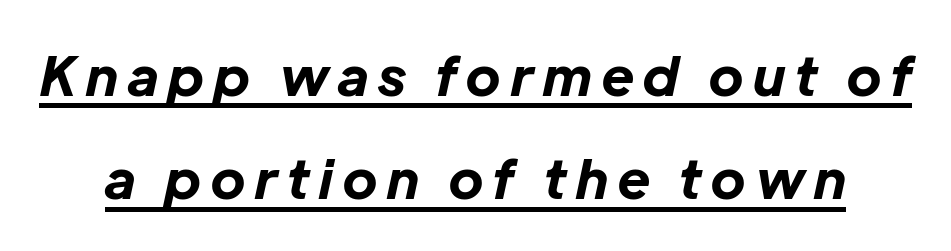
Here the designer chose a conventional face with non-uniform glyph widths. As a designer I'd log this as weight 700, bold. What's the leading like? Stretched, with rows far apart. In designer terms, the underline attribute is active on this setting.
